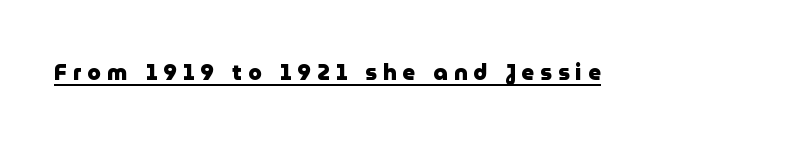
The image shows 22 px bold type, upright; set unusually wide letter spacing (+0.28 em), underlined.
